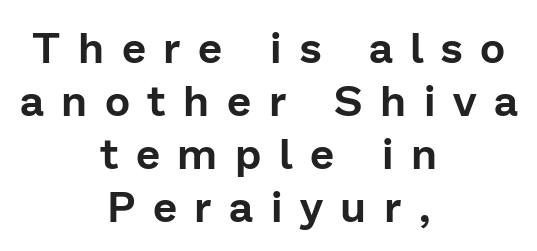
Q: Is the text italic (slanted)? A: No, it is upright.
Q: Is the typeface a serif or a sans-serif typeface? A: Sans-serif.
Q: Is the text underlined? A: No.
Q: How is the paragraph aligned? A: Centered.
Q: Is the spacing between letters normal or unusually wide? A: Unusually wide.
Q: Width (condensed, normal, or wide)? A: Normal.
Q: Stroke contrast? A: Low.
Q: x-height? A: Medium.
Q: Monospaced? A: No.
